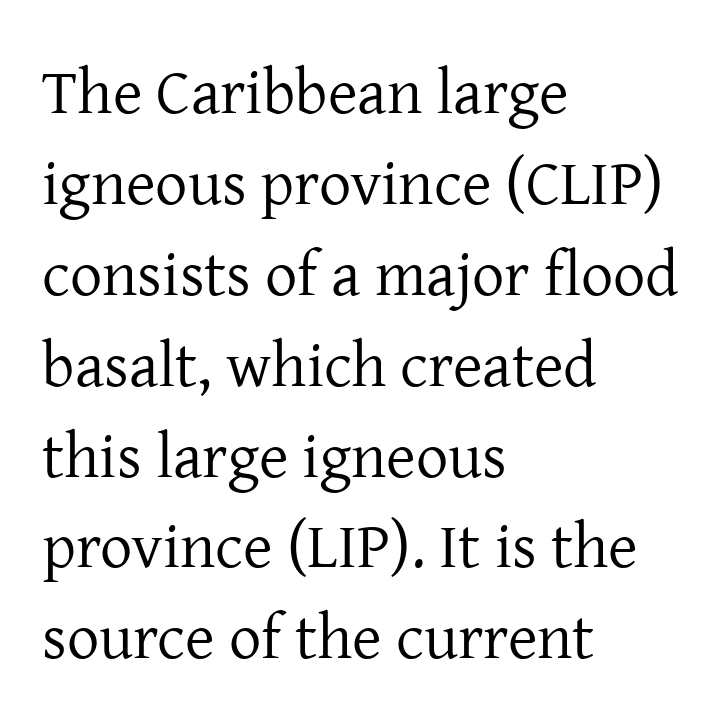
This is roman type, the default non-slanted kind. Every row of glyphs begins at an identical x-position on the left. This sample uses a serif face. The line-height multiplier appears to be the usual default. Glance below the letters and you will spot only blank space. Ink coverage per letter is moderate at most.
